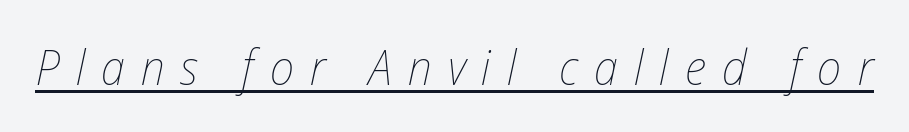
Q: Is the text bold? A: No.
Q: Is the text italic (slanted)? A: Yes, it leans right by about 12 degrees.
Q: Is the text underlined? A: Yes.
Q: Is the spacing between letters normal or unusually wide? A: Unusually wide.
Q: Width (condensed, normal, or wide)? A: Condensed.
Q: Stroke contrast? A: Low.
Q: x-height? A: Medium.
Q: Monospaced? A: No.
